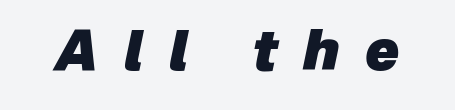
{"italic": "yes", "lean": "right", "slant_degrees": 12, "bold": "yes", "weight": "heavy", "width": "normal", "stroke_contrast": "low", "x_height": "medium", "monospaced": "no", "underline": "no", "letter_spacing": "wide", "letter_spacing_em": 0.46, "glyph_px": 55}
